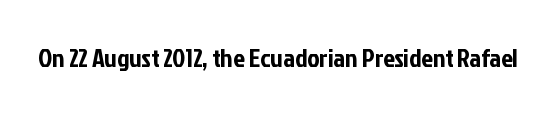
{"italic": "no", "underline": "no", "letter_spacing": "normal", "letter_spacing_em": 0.0, "glyph_px": 26}
